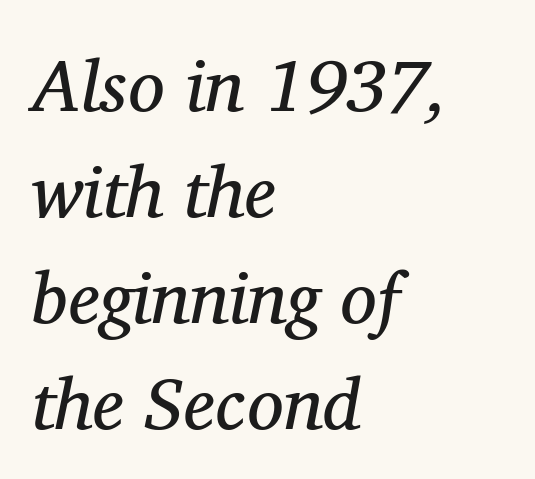
Q: Is the text bold? A: No.
Q: Is the text italic (slanted)? A: Yes, it leans right by about 11 degrees.
Q: Is the typeface a serif or a sans-serif typeface? A: Serif.
Q: Is the text underlined? A: No.
Q: How is the paragraph aligned? A: Left-aligned.
Q: Is the spacing between letters normal or unusually wide? A: Normal.
Q: Is the spacing between lines tight, normal or loose? A: Normal.
Q: Width (condensed, normal, or wide)? A: Normal.
Q: Stroke contrast? A: Medium.
Q: x-height? A: Medium.
Q: Monospaced? A: No.
